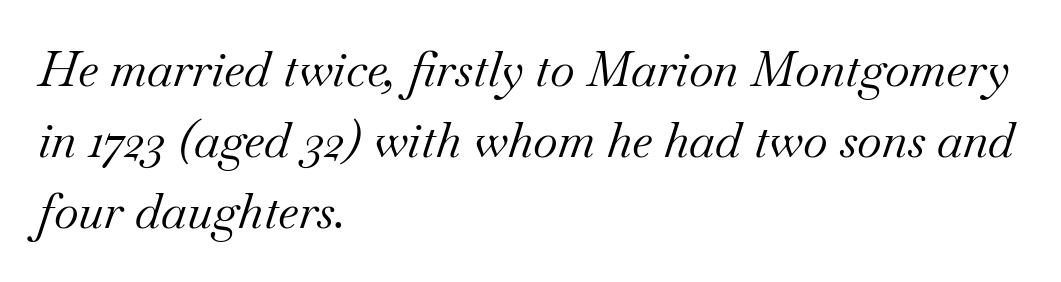
Varying glyph widths throughout — classic text-font behaviour. Has an underline been added? It has not. The gaps between neighbouring characters are ordinary and unremarkable. No chunkiness to these letters — they're not bold.
